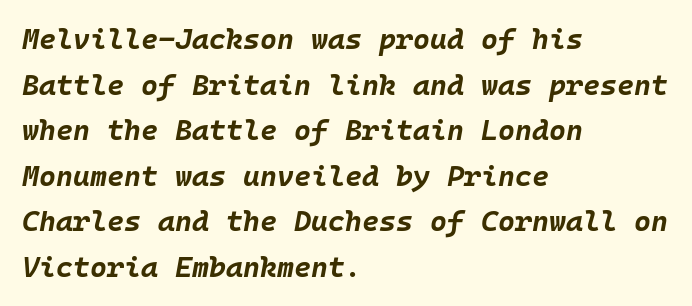
Q: Is the text bold? A: Yes.
Q: Is the text italic (slanted)? A: Yes, it leans right by about 10 degrees.
Q: Is the text underlined? A: No.
Q: How is the paragraph aligned? A: Left-aligned.
Q: Is the spacing between letters normal or unusually wide? A: Normal.
Q: Is the spacing between lines tight, normal or loose? A: Normal.
Q: Width (condensed, normal, or wide)? A: Normal.
Q: Stroke contrast? A: Low.
Q: x-height? A: Large.
Q: Monospaced? A: Yes.
